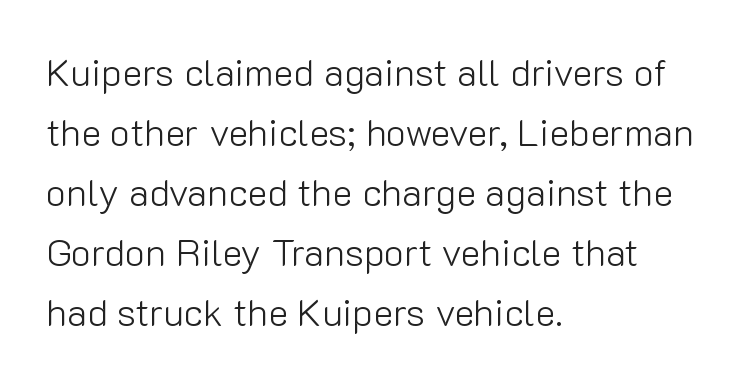
{"serif": "no", "italic": "no", "bold": "no", "weight": "light", "width": "normal", "stroke_contrast": "low", "x_height": "medium", "monospaced": "no", "underline": "no", "align": "left", "line_spacing": "normal", "line_spacing_ratio": 1.58, "letter_spacing": "normal", "letter_spacing_em": 0.0, "glyph_px": 38}
